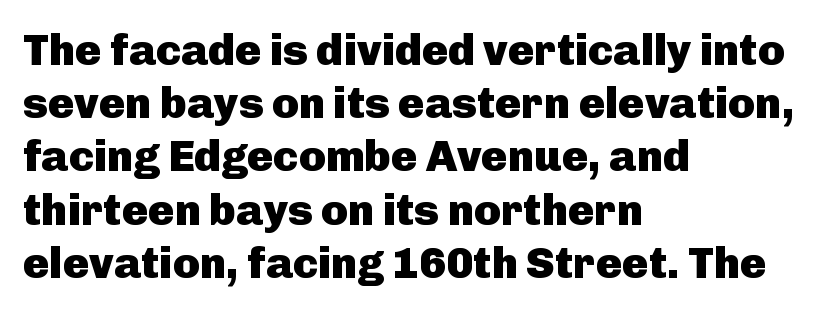
The image shows 44 px heavy sans-serif type, upright; set left-aligned, line spacing 1.21x, normal letter spacing, not underlined; low stroke contrast and a medium x-height.
